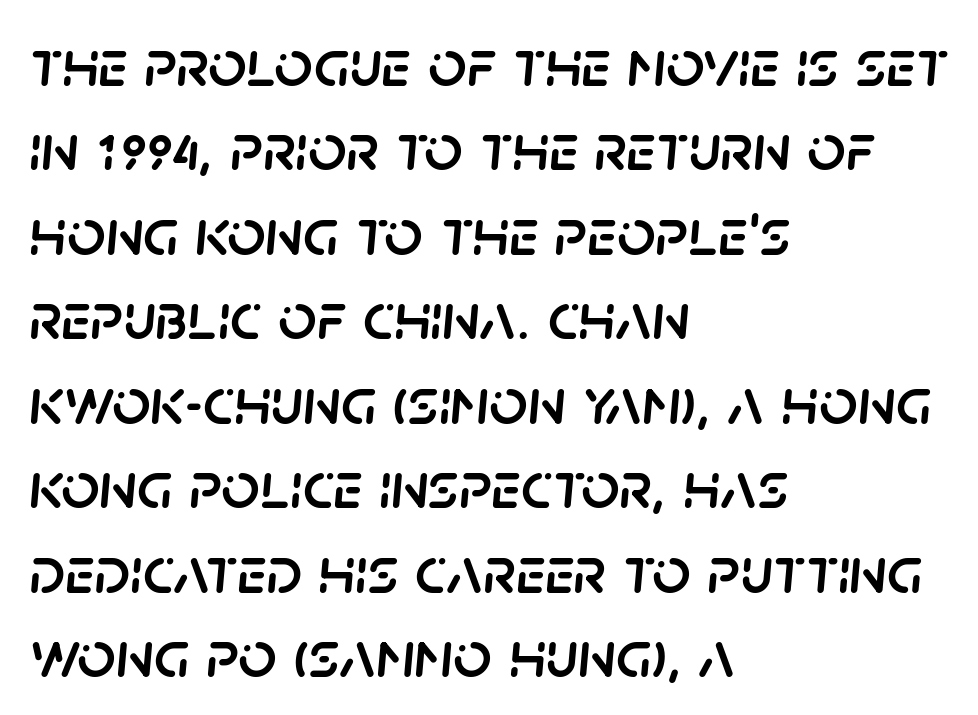
Q: Is the text italic (slanted)? A: Yes, it leans right by about 5 degrees.
Q: Is the text underlined? A: No.
Q: How is the paragraph aligned? A: Left-aligned.
Q: Is the spacing between letters normal or unusually wide? A: Normal.
Q: Is the spacing between lines tight, normal or loose? A: Normal.
Q: Width (condensed, normal, or wide)? A: Normal.
Q: Stroke contrast? A: Low.
Q: x-height? A: Large.
Q: Monospaced? A: No.
